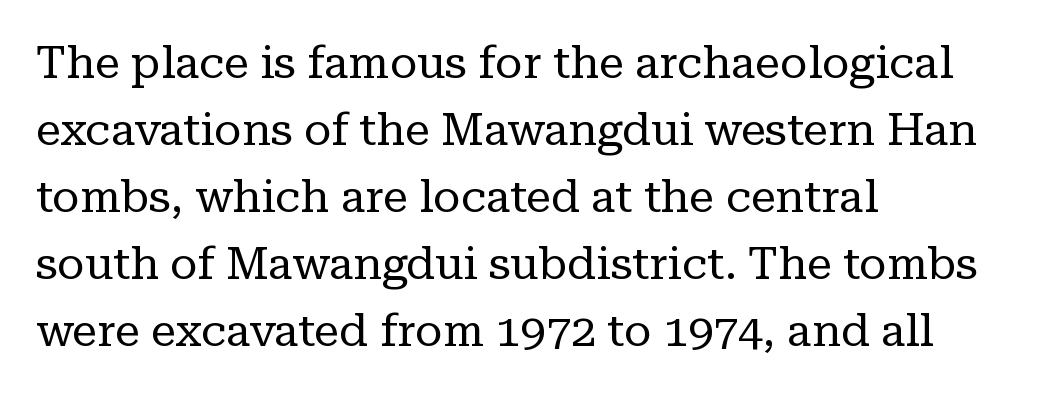
Q: Is the text bold? A: No.
Q: Is the text italic (slanted)? A: No, it is upright.
Q: Is the typeface a serif or a sans-serif typeface? A: Serif.
Q: Is the text underlined? A: No.
Q: How is the paragraph aligned? A: Left-aligned.
Q: Is the spacing between letters normal or unusually wide? A: Normal.
Q: Is the spacing between lines tight, normal or loose? A: Normal.
Q: Width (condensed, normal, or wide)? A: Normal.
Q: Stroke contrast? A: Low.
Q: x-height? A: Medium.
Q: Monospaced? A: No.
